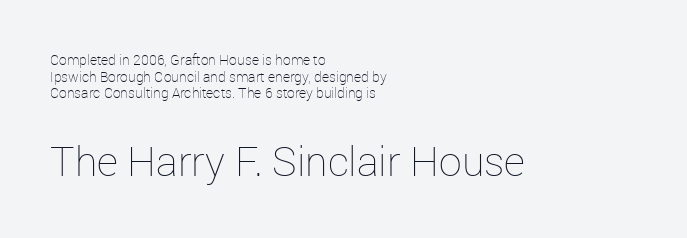
Rendered with straight, roman letterforms. These lines stack with their left ends in a neat column. A typesetter would call this proportional, since set widths differ per character. The lower block of text is set noticeably larger than the block above it. The tracking reads as untouched default to a designer's eye.
